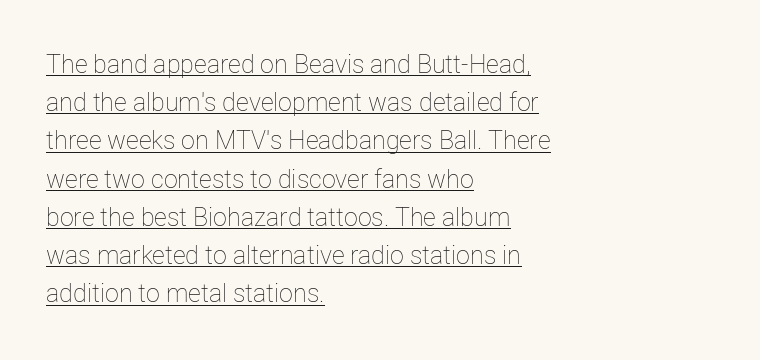
Q: Is the text bold? A: No.
Q: Is the text italic (slanted)? A: No, it is upright.
Q: Is the text underlined? A: Yes.
Q: How is the paragraph aligned? A: Left-aligned.
Q: Is the spacing between letters normal or unusually wide? A: Normal.
Q: Is the spacing between lines tight, normal or loose? A: Normal.
